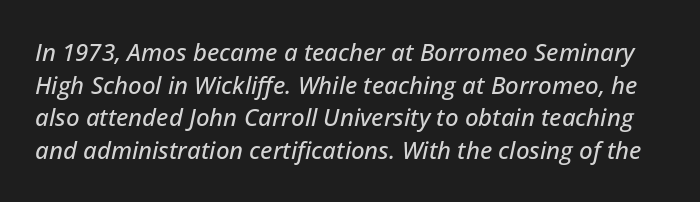
Decoration check: the copy has no underline. Vertically, the passage feels balanced, rows spaced as you'd expect. Characters are canted at an angle relative to the baseline's perpendicular. The face used here is rendered with its standard letterfit.
